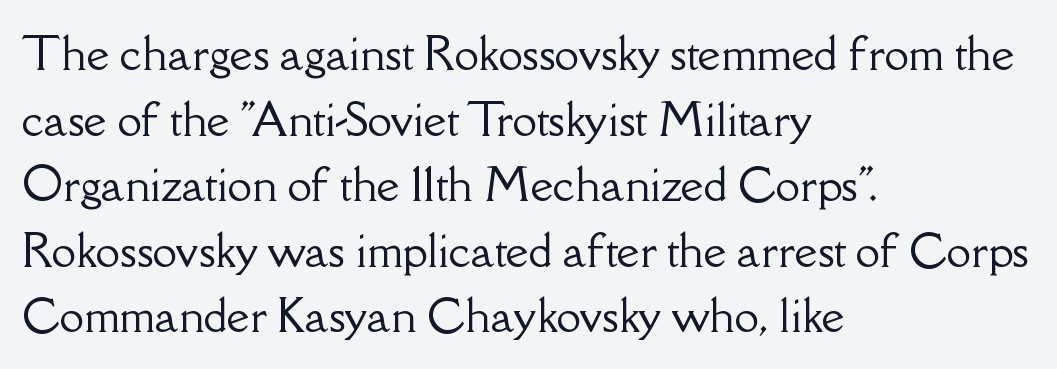
Q: Is the text italic (slanted)? A: No, it is upright.
Q: Is the typeface a serif or a sans-serif typeface? A: Serif.
Q: Is the text underlined? A: No.
Q: How is the paragraph aligned? A: Left-aligned.
Q: Is the spacing between letters normal or unusually wide? A: Normal.
Q: Is the spacing between lines tight, normal or loose? A: Normal.
Q: Width (condensed, normal, or wide)? A: Normal.
Q: Stroke contrast? A: Low.
Q: x-height? A: Small.
Q: Monospaced? A: No.
